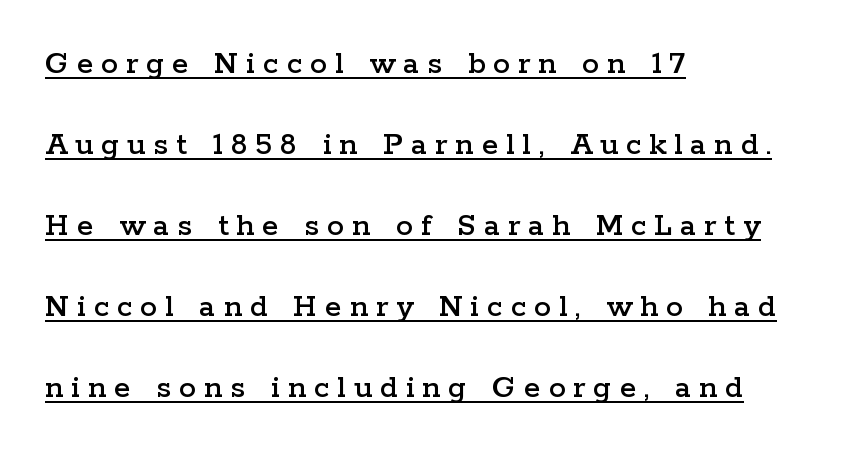
The image shows 34 px wide serif type, upright; set left-aligned, loose line spacing (2.38x), unusually wide letter spacing (+0.23 em), underlined; low stroke contrast and a medium x-height.
